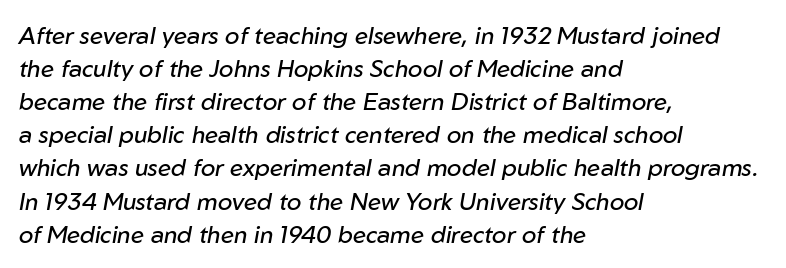
The image shows 24 px text type, italic (leaning right); set left-aligned, normal line spacing (1.38x), normal letter spacing, not underlined.
